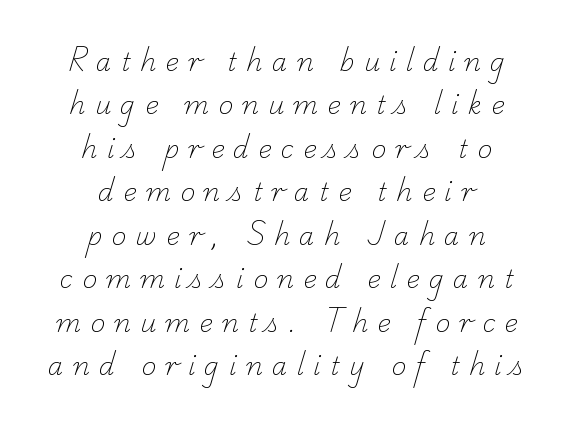
Q: Is the text bold? A: No.
Q: Is the text underlined? A: No.
Q: How is the paragraph aligned? A: Centered.
Q: Is the spacing between letters normal or unusually wide? A: Unusually wide.
